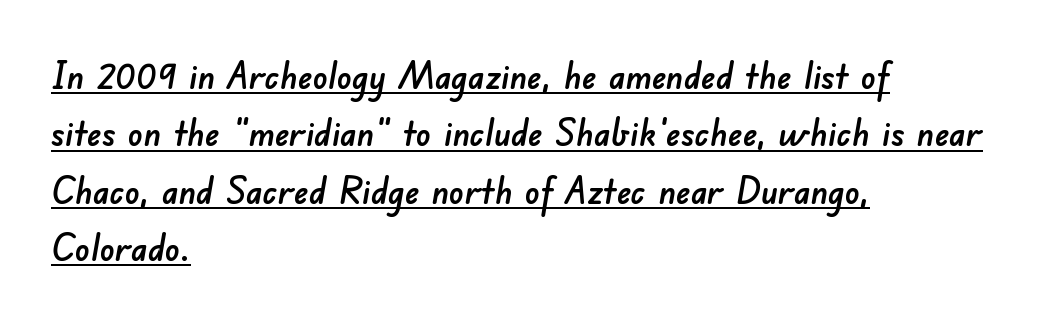
{"serif": "no", "width": "normal", "stroke_contrast": "low", "x_height": "small", "monospaced": "no", "underline": "yes", "align": "left", "line_spacing": "normal", "line_spacing_ratio": 1.55, "letter_spacing": "normal", "letter_spacing_em": 0.0, "glyph_px": 37}
